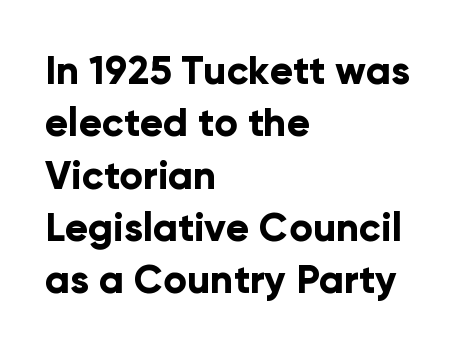
Q: Is the text bold? A: Yes.
Q: Is the text italic (slanted)? A: No, it is upright.
Q: Is the typeface a serif or a sans-serif typeface? A: Sans-serif.
Q: Is the text underlined? A: No.
Q: How is the paragraph aligned? A: Left-aligned.
Q: Is the spacing between letters normal or unusually wide? A: Normal.
Q: Is the spacing between lines tight, normal or loose? A: Normal.
Q: Width (condensed, normal, or wide)? A: Normal.
Q: Stroke contrast? A: Low.
Q: x-height? A: Medium.
Q: Monospaced? A: No.
